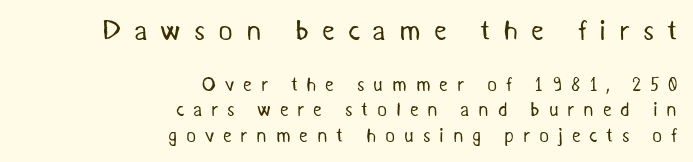
Visually, the top section dominates because its glyphs are scaled up. Do the characters align in a grid? No, the font is proportional. Letterform terminals end flat and unadorned throughout the passage. Evenly set lines give the paragraph a standard silhouette.
